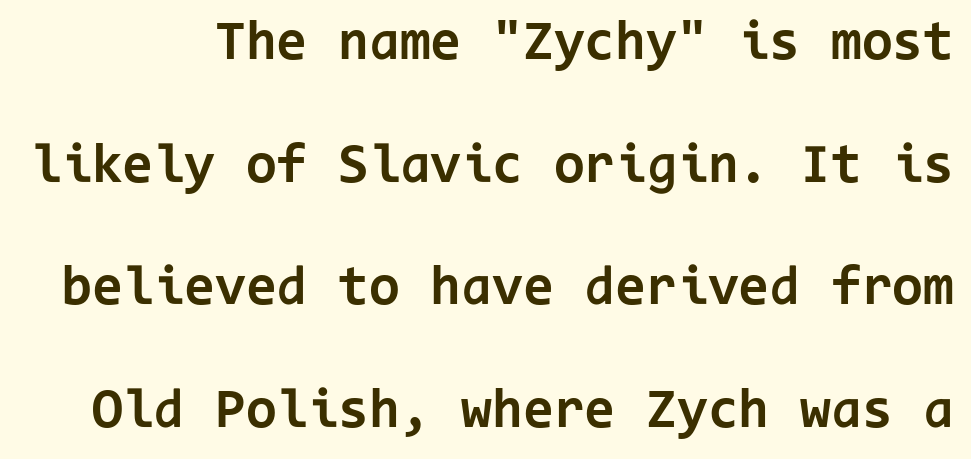
{"serif": "no", "italic": "no", "bold": "yes", "weight": "bold", "width": "normal", "stroke_contrast": "low", "x_height": "medium", "monospaced": "yes", "underline": "no", "line_spacing": "loose", "line_spacing_ratio": 2.19, "letter_spacing": "normal", "letter_spacing_em": 0.0, "glyph_px": 56}
